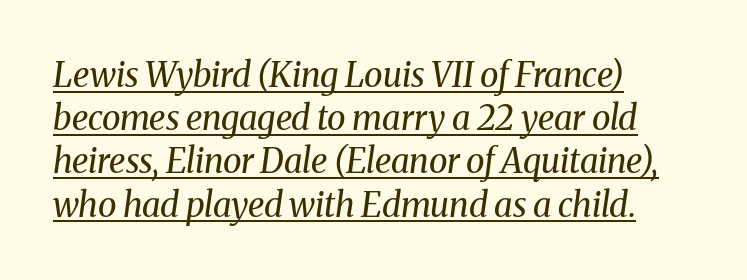
{"serif": "yes", "italic": "yes", "lean": "right", "slant_degrees": 8, "bold": "no", "weight": "regular", "width": "normal", "stroke_contrast": "medium", "x_height": "medium", "monospaced": "no", "underline": "yes", "align": "left", "line_spacing": "normal", "line_spacing_ratio": 1.27, "letter_spacing": "normal", "letter_spacing_em": 0.0, "glyph_px": 34}
